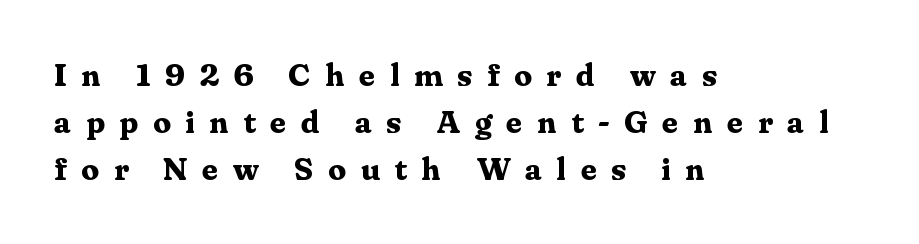
Is this a fixed-width face? No — the glyphs have proportional, varying widths. Its strokes are broad and dark, the hallmark of bold type. Is the letter spacing exaggerated? Yes — the characters are pushed far apart. Plain, unruled lines of type. Does the lettering tilt? It doesn't — this is upright. In CSS terms this would be text-align: left.
